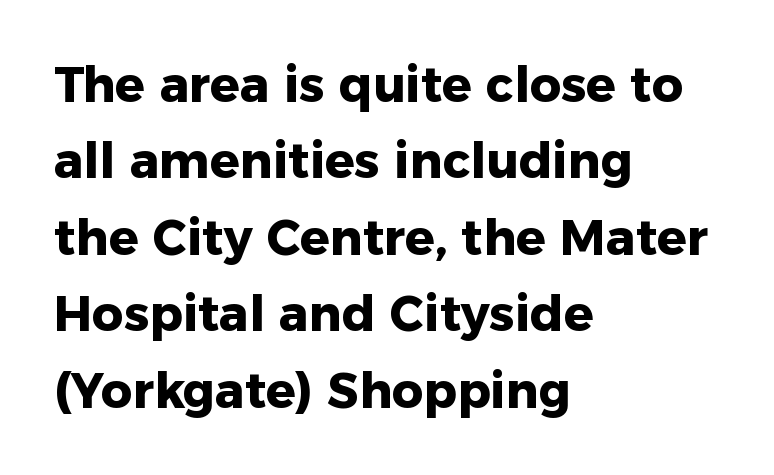
Q: Is the text bold? A: Yes.
Q: Is the text italic (slanted)? A: No, it is upright.
Q: Is the typeface a serif or a sans-serif typeface? A: Sans-serif.
Q: Is the text underlined? A: No.
Q: How is the paragraph aligned? A: Left-aligned.
Q: Is the spacing between letters normal or unusually wide? A: Normal.
Q: Is the spacing between lines tight, normal or loose? A: Normal.
Q: Width (condensed, normal, or wide)? A: Normal.
Q: Stroke contrast? A: Low.
Q: x-height? A: Medium.
Q: Monospaced? A: No.
